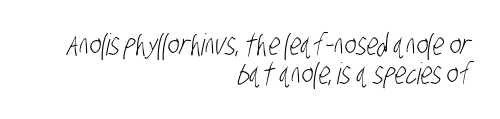
Q: Is the text bold? A: No.
Q: Is the typeface a serif or a sans-serif typeface? A: Sans-serif.
Q: Is the text underlined? A: No.
Q: How is the paragraph aligned? A: Right-aligned.
Q: Is the spacing between letters normal or unusually wide? A: Normal.
Q: Is the spacing between lines tight, normal or loose? A: Tight.
Q: Width (condensed, normal, or wide)? A: Condensed.
Q: Stroke contrast? A: Low.
Q: x-height? A: Large.
Q: Monospaced? A: No.
